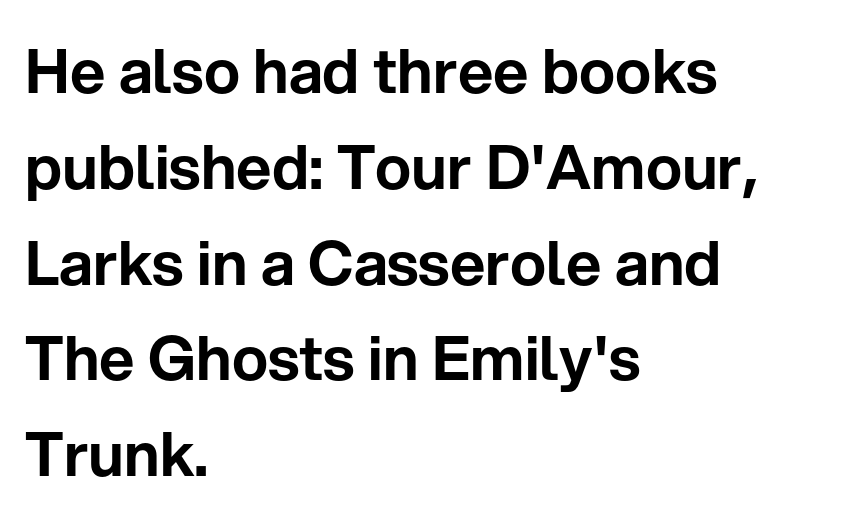
{"serif": "no", "italic": "no", "width": "normal", "stroke_contrast": "low", "x_height": "medium", "monospaced": "no", "underline": "no", "align": "left", "line_spacing": "normal", "line_spacing_ratio": 1.57, "letter_spacing": "normal", "letter_spacing_em": 0.0, "glyph_px": 61}
